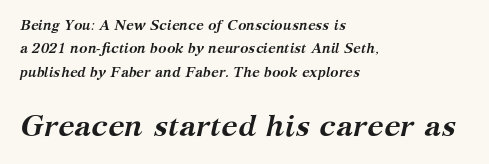
The image shows 30 px semibold serif type, italic (leaning right); set left-aligned, normal line spacing (1.67x), normal letter spacing, not underlined; the second (bottom) block is 2.14x larger; medium stroke contrast and a medium x-height.
